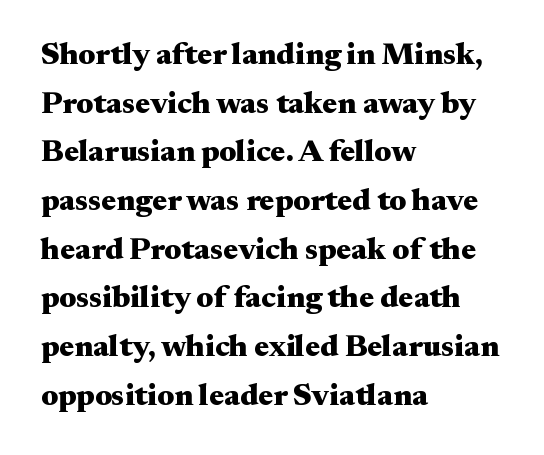
Think of a printed novel: that variable character pitch is what you see here. In CSS terms this would be text-align: left. Honestly, the row spacing looks completely unremarkable. The specimen omits any rule beneath the text block's lines.
